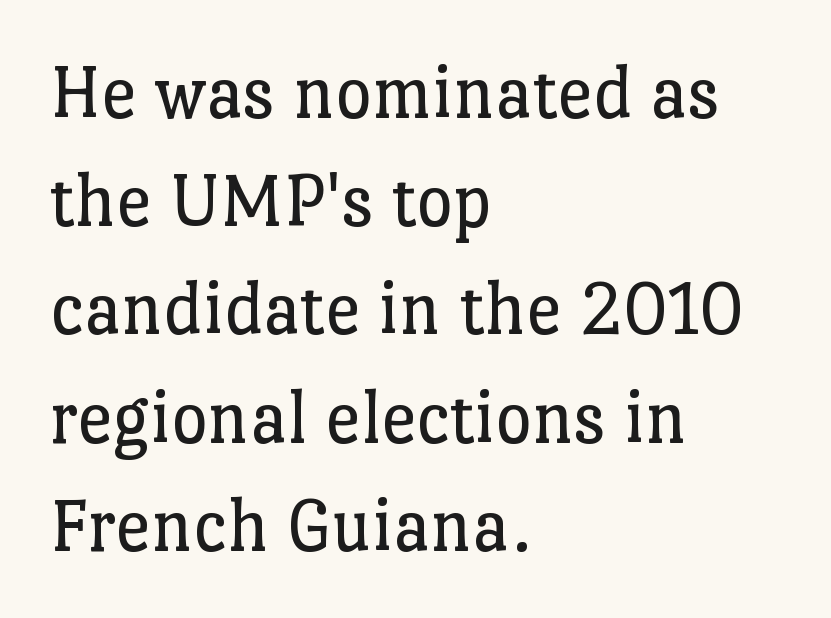
The ragged edge is on the right, which tells us the setting is flush left. The typesetting does not lean heavy: it is not bold. The face used here is proportionally spaced, like ordinary book or web type. Each row of text sits above clean, open space. When letters stand straight like this, we call the style roman or upright. Letter spacing: default.
